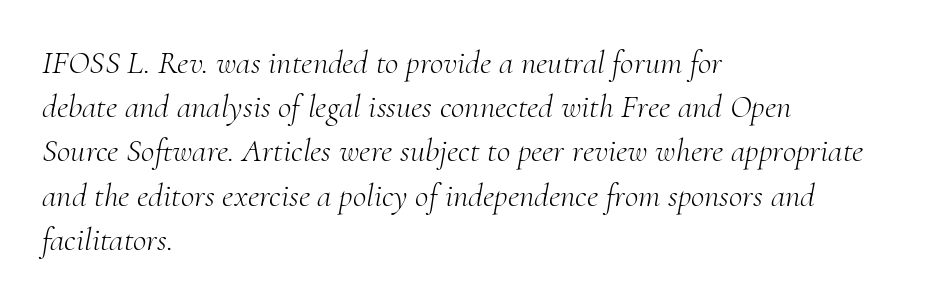
{"serif": "yes", "italic": "yes", "lean": "right", "slant_degrees": 10, "bold": "no", "weight": "light", "width": "normal", "stroke_contrast": "medium", "x_height": "small", "monospaced": "no", "underline": "no", "align": "left", "line_spacing": "normal", "line_spacing_ratio": 1.34, "letter_spacing": "normal", "letter_spacing_em": 0.0, "glyph_px": 33}
